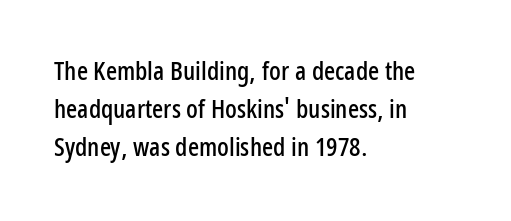
The image shows 26 px text type, upright; set left-aligned, normal line spacing (1.47x), normal letter spacing, not underlined.
